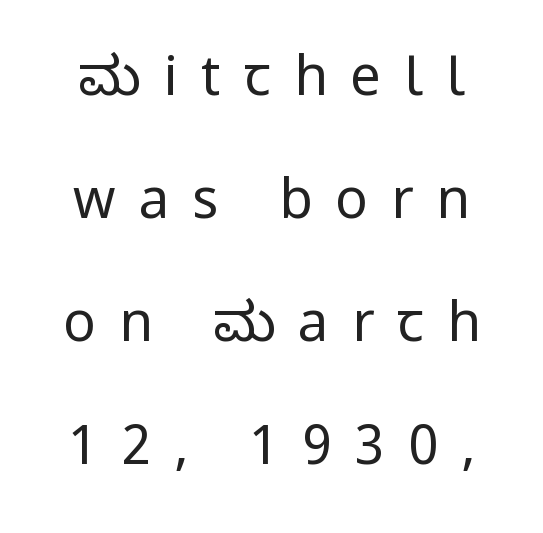
{"serif": "no", "italic": "no", "bold": "no", "weight": "regular", "width": "condensed", "stroke_contrast": "low", "x_height": "large", "monospaced": "no", "underline": "no", "line_spacing": "loose", "line_spacing_ratio": 2.28, "letter_spacing": "wide", "letter_spacing_em": 0.43, "glyph_px": 54}
